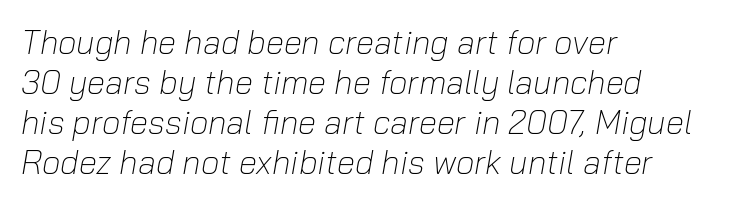
{"italic": "yes", "lean": "right", "slant_degrees": 10, "bold": "no", "weight": "light", "width": "normal", "stroke_contrast": "low", "x_height": "medium", "monospaced": "no", "underline": "no", "align": "left", "line_spacing_ratio": 1.21, "letter_spacing": "normal", "letter_spacing_em": 0.0, "glyph_px": 33}
